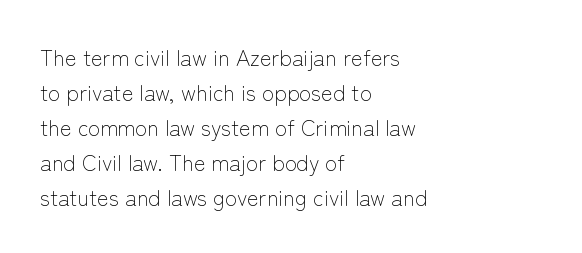
Every stem runs plumb, perpendicular to the baseline. Ink coverage per letter is moderate at most. Does extra space separate the letters? No, they use regular spacing. Line starts are locked; line ends wander. If you measured baseline to baseline, you'd find a middling distance.
